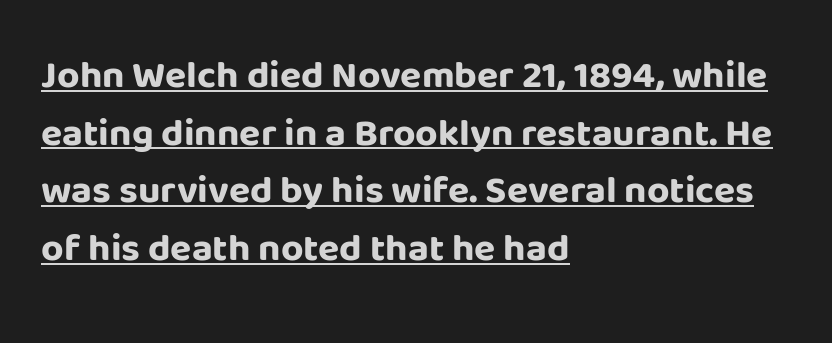
The setting favours the left margin, as ordinary paragraphs usually do. The letters sit at their default tracking, neither squeezed nor spread. If you measured baseline to baseline, you'd find a middling distance. Are there feet on the stems? There aren't — it's a sans.
